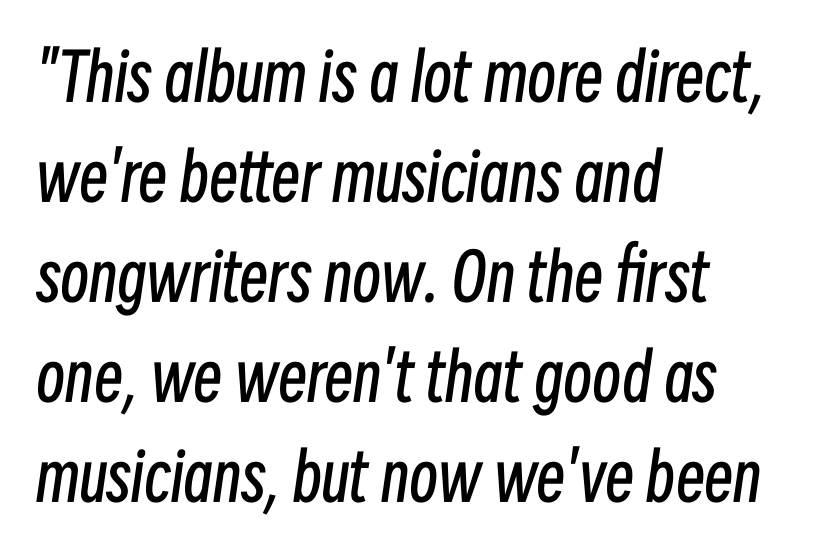
The image shows 65 px regular-weight, condensed type, italic (leaning right); set left-aligned, normal line spacing (1.54x), normal letter spacing, not underlined; low stroke contrast and a medium x-height.
